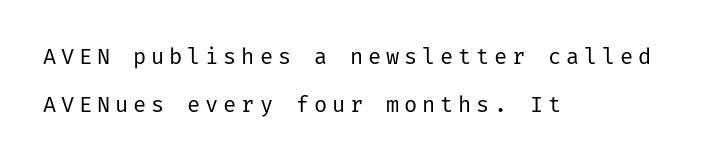
{"italic": "no", "bold": "no", "underline": "no", "align": "left", "line_spacing": "loose", "line_spacing_ratio": 2.18, "letter_spacing": "wide", "letter_spacing_em": 0.22, "glyph_px": 22}
